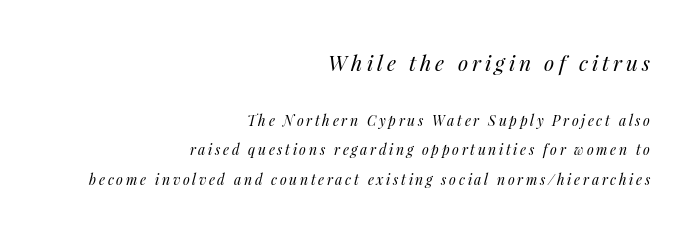
A student would notice the top passage is typeset larger than what follows. Italic? Definitely — the glyphs are oblique. Does the copy run flush right? Yes — the right margin is perfectly even. Type without underlining. The cut favours lightness, reaching ordinary text weight at its darkest. Vertically, the passage feels expansive, rows floating well apart.
